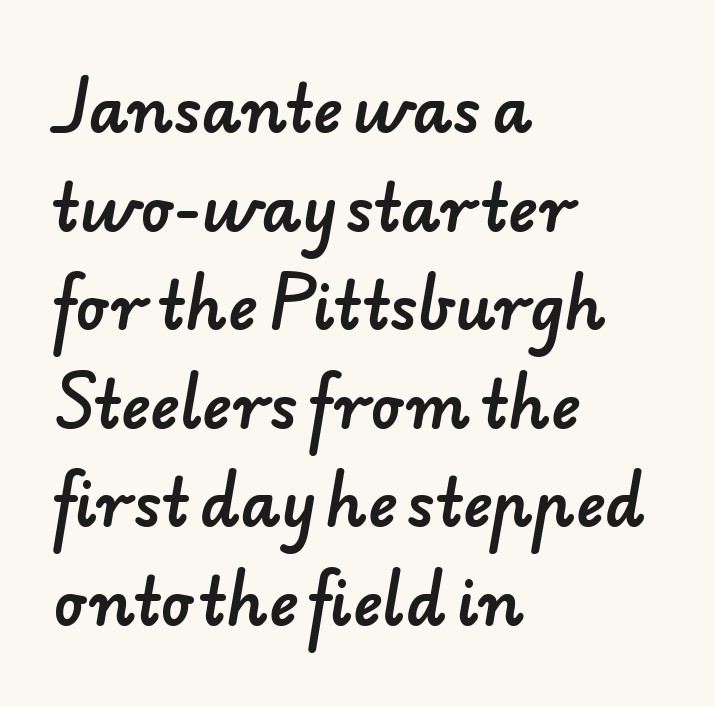
Q: Is the typeface a serif or a sans-serif typeface? A: Sans-serif.
Q: Is the text underlined? A: No.
Q: How is the paragraph aligned? A: Left-aligned.
Q: Is the spacing between letters normal or unusually wide? A: Normal.
Q: Is the spacing between lines tight, normal or loose? A: Normal.
Q: Width (condensed, normal, or wide)? A: Normal.
Q: Stroke contrast? A: Low.
Q: x-height? A: Small.
Q: Monospaced? A: No.
